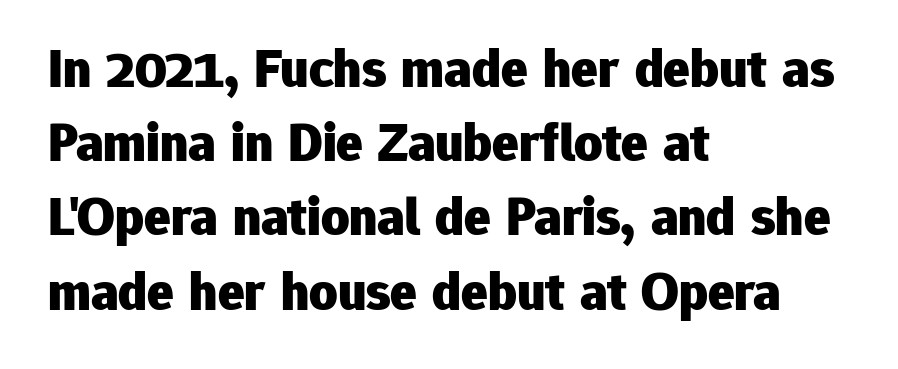
The image shows 55 px heavy sans-serif type, upright; set left-aligned, normal line spacing (1.35x), normal letter spacing, not underlined; low stroke contrast and a medium x-height.
